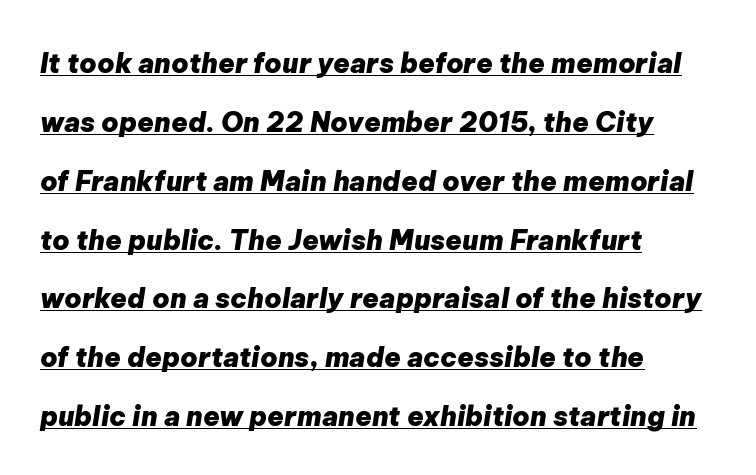
How heavy is the stroke? Heavy — this is a bold. Short and long lines alike share a common starting point at left. A typographer would call this underscored text. Whoever set this chose breathing room over compactness in the vertical rhythm. The gaps between neighbouring characters are ordinary and unremarkable.
